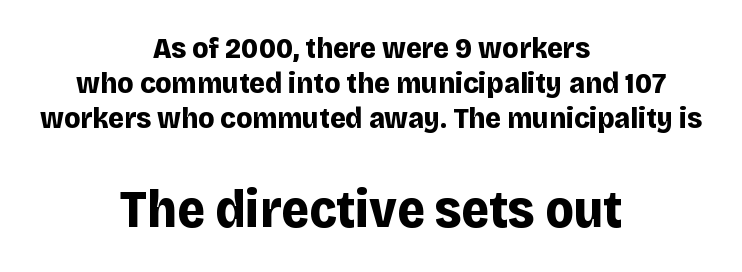
Horizontally, the lines are justified to the midpoint only. A full-strength bold gives these letters their thick strokes. Each letter keeps its own natural width here, so spacing adapts to shape. Look at the tracking — it's just the regular setting, nothing added. Is the lower block the larger one? Yes — the lower block carries the bigger type. It's the straight-up-and-down kind of type.
